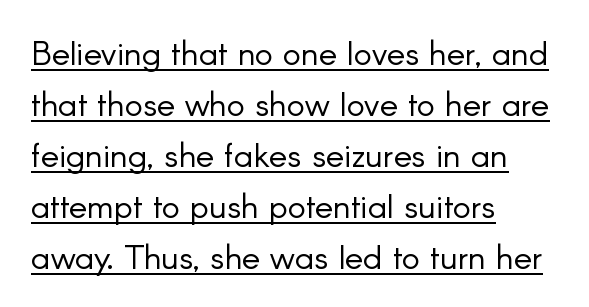
Caption: face not bold, strokes unweighted. No italicization has been applied; the sample stays upright. You could not count columns in this text — the font is proportionally spaced. Compared with typical paragraphs, the rows here are spaced about the same. A sans-serif font was chosen for this passage. Short note: letters normally spaced.
